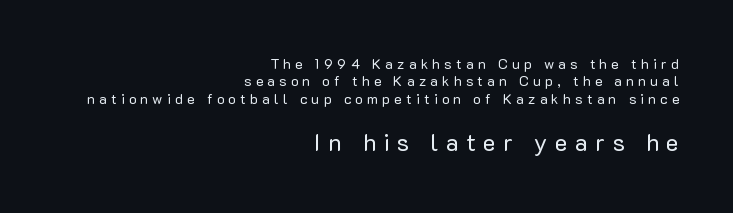
The image shows 24 px text type, upright; set right-aligned, line spacing 1.24x, unusually wide letter spacing (+0.31 em), not underlined; the second (bottom) block is 1.71x larger.
